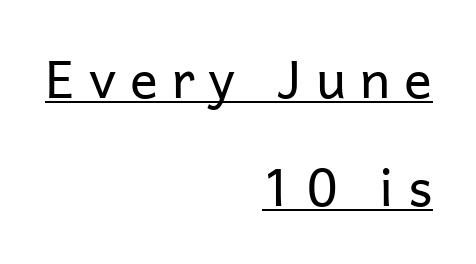
Q: Is the text bold? A: No.
Q: Is the text italic (slanted)? A: No, it is upright.
Q: Is the typeface a serif or a sans-serif typeface? A: Sans-serif.
Q: Is the text underlined? A: Yes.
Q: How is the paragraph aligned? A: Right-aligned.
Q: Is the spacing between letters normal or unusually wide? A: Unusually wide.
Q: Is the spacing between lines tight, normal or loose? A: Loose.
Q: Width (condensed, normal, or wide)? A: Normal.
Q: Stroke contrast? A: Low.
Q: x-height? A: Medium.
Q: Monospaced? A: No.
